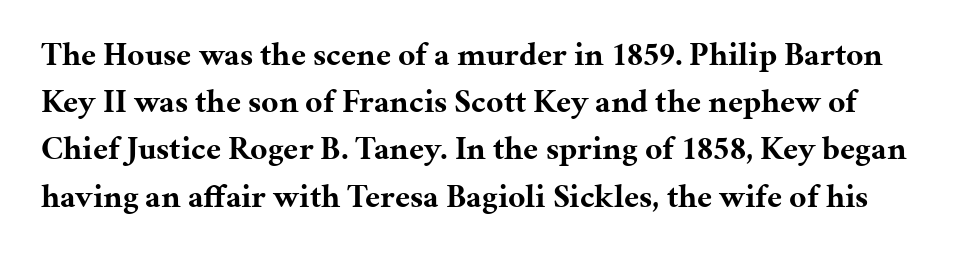
Q: Is the text bold? A: Yes.
Q: Is the text italic (slanted)? A: No, it is upright.
Q: Is the typeface a serif or a sans-serif typeface? A: Serif.
Q: Is the text underlined? A: No.
Q: Is the spacing between letters normal or unusually wide? A: Normal.
Q: Is the spacing between lines tight, normal or loose? A: Normal.
Q: Width (condensed, normal, or wide)? A: Normal.
Q: Stroke contrast? A: Medium.
Q: x-height? A: Medium.
Q: Monospaced? A: No.
